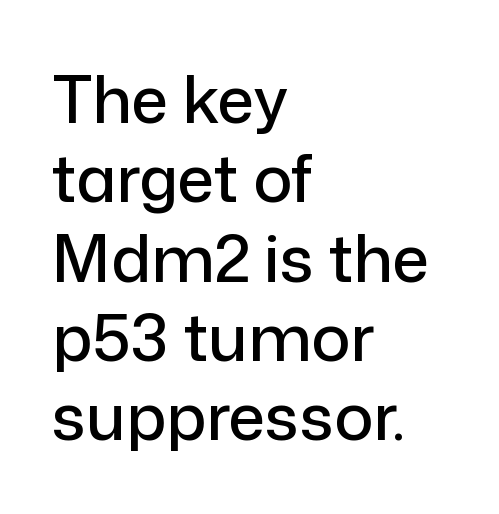
{"serif": "no", "italic": "no", "width": "normal", "stroke_contrast": "low", "x_height": "medium", "monospaced": "no", "underline": "no", "align": "left", "line_spacing_ratio": 1.22, "letter_spacing": "normal", "letter_spacing_em": 0.0, "glyph_px": 65}
